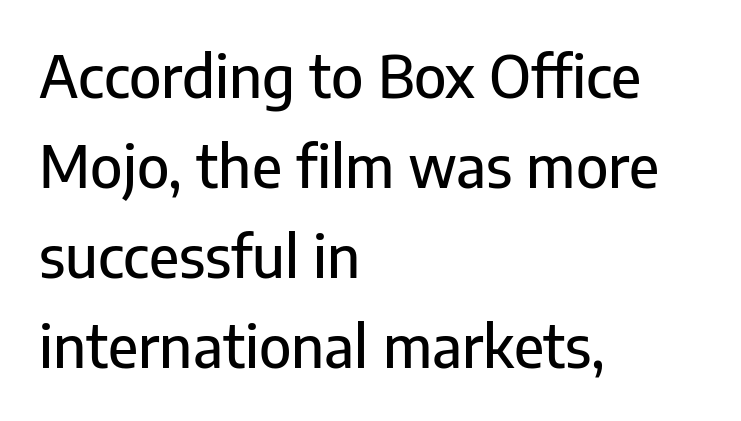
The image shows 57 px sans-serif type, upright; set left-aligned, normal line spacing (1.58x), normal letter spacing, not underlined; low stroke contrast and a medium x-height.
